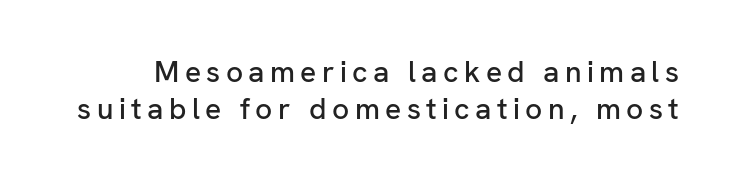
This sample uses an upright cut, with every glyph sitting square on the baseline. The passage shown is not underscored anywhere. Typographically, this falls in the sans-serif category. A typesetter would call this proportional, since set widths differ per character.
